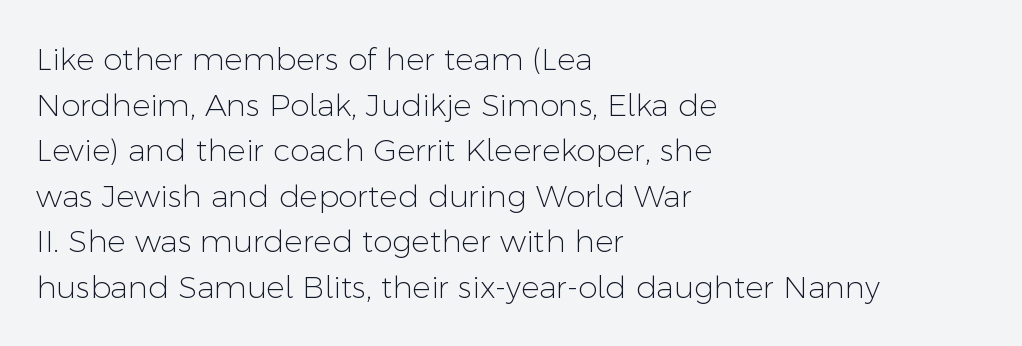
Q: Is the text bold? A: No.
Q: Is the text italic (slanted)? A: No, it is upright.
Q: Is the typeface a serif or a sans-serif typeface? A: Sans-serif.
Q: Is the text underlined? A: No.
Q: How is the paragraph aligned? A: Left-aligned.
Q: Is the spacing between letters normal or unusually wide? A: Normal.
Q: Is the spacing between lines tight, normal or loose? A: Normal.
Q: Width (condensed, normal, or wide)? A: Normal.
Q: Stroke contrast? A: Low.
Q: x-height? A: Medium.
Q: Monospaced? A: No.
